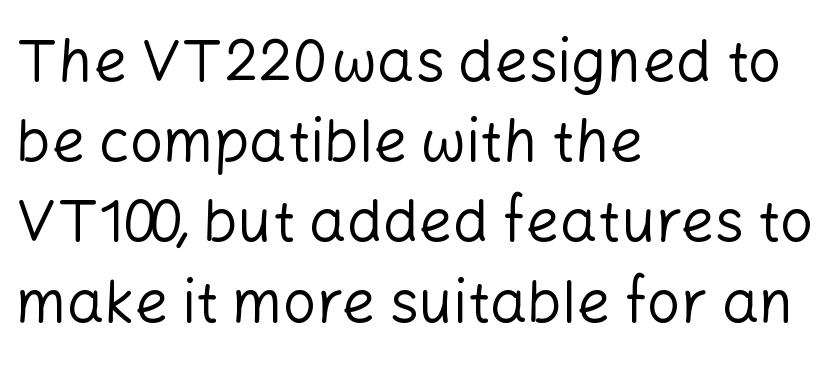
Q: Is the text bold? A: No.
Q: Is the text italic (slanted)? A: No, it is upright.
Q: Is the typeface a serif or a sans-serif typeface? A: Sans-serif.
Q: Is the text underlined? A: No.
Q: How is the paragraph aligned? A: Left-aligned.
Q: Is the spacing between letters normal or unusually wide? A: Normal.
Q: Is the spacing between lines tight, normal or loose? A: Normal.
Q: Width (condensed, normal, or wide)? A: Normal.
Q: Stroke contrast? A: Low.
Q: x-height? A: Medium.
Q: Monospaced? A: No.
